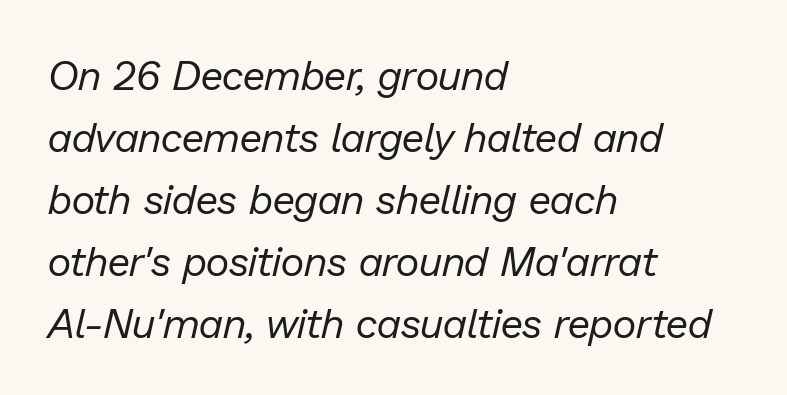
{"italic": "yes", "lean": "right", "slant_degrees": 13, "bold": "no", "weight": "regular", "width": "normal", "stroke_contrast": "low", "x_height": "medium", "monospaced": "no", "underline": "no", "align": "left", "line_spacing": "normal", "line_spacing_ratio": 1.51, "letter_spacing": "normal", "letter_spacing_em": 0.0, "glyph_px": 41}
